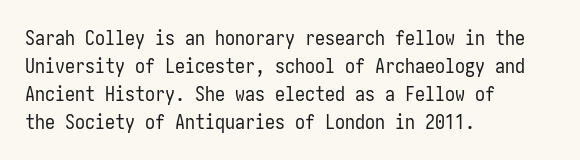
{"italic": "no", "bold": "no", "underline": "no", "align": "left", "line_spacing": "normal", "line_spacing_ratio": 1.4, "letter_spacing": "normal", "letter_spacing_em": 0.0, "glyph_px": 20}
